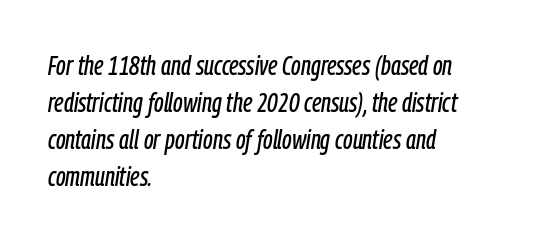
Q: Is the text italic (slanted)? A: Yes, it leans right by about 9 degrees.
Q: Is the text underlined? A: No.
Q: How is the paragraph aligned? A: Left-aligned.
Q: Is the spacing between letters normal or unusually wide? A: Normal.
Q: Is the spacing between lines tight, normal or loose? A: Normal.
